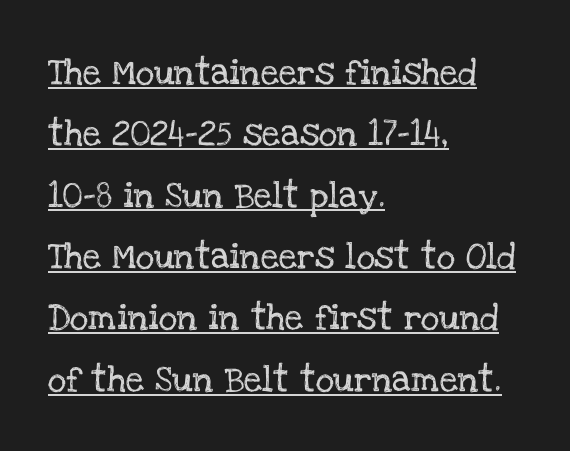
This block would shrink considerably if given ordinary leading; it's expanded now. Inter-character spacing is left at the font's built-in metrics. The passage shown is underscored from start to finish. The lettering holds an erect, upright posture throughout.
